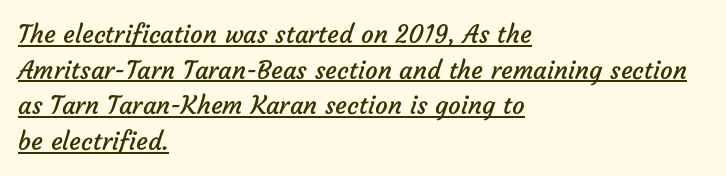
Rows of type keep a routine distance in the vertical direction. Weight: in the light-to-regular range. The glyphs are accompanied by a horizontal stroke just below them. What stands out about the letter spacing? Nothing — it is the standard amount. Visually the block forms a straight wall on the left and a jagged coastline on the right.
